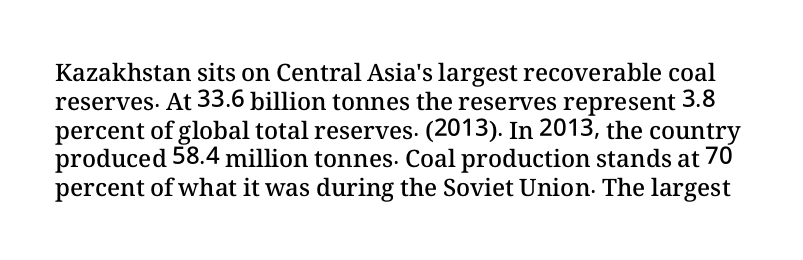
The image shows 24 px text type, upright; set line spacing 1.2x, normal letter spacing, not underlined.
